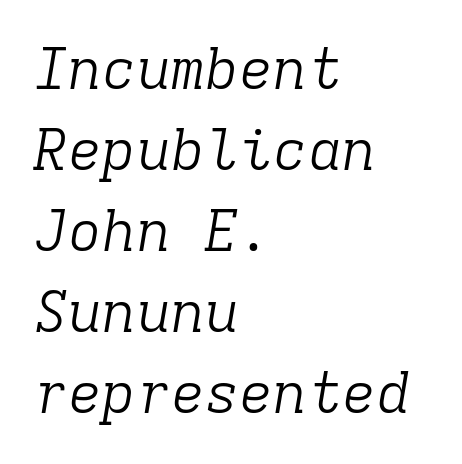
Q: Is the text bold? A: No.
Q: Is the text italic (slanted)? A: Yes, it leans right by about 9 degrees.
Q: Is the typeface a serif or a sans-serif typeface? A: Serif.
Q: Is the text underlined? A: No.
Q: How is the paragraph aligned? A: Left-aligned.
Q: Is the spacing between letters normal or unusually wide? A: Normal.
Q: Is the spacing between lines tight, normal or loose? A: Normal.
Q: Width (condensed, normal, or wide)? A: Normal.
Q: Stroke contrast? A: Low.
Q: x-height? A: Medium.
Q: Monospaced? A: Yes.
